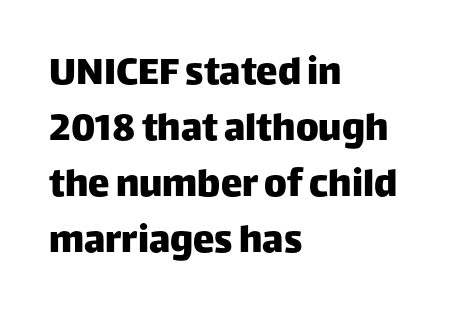
The image shows 43 px sans-serif type, upright; set left-aligned, normal line spacing (1.3x), normal letter spacing, not underlined; low stroke contrast and a large x-height.
